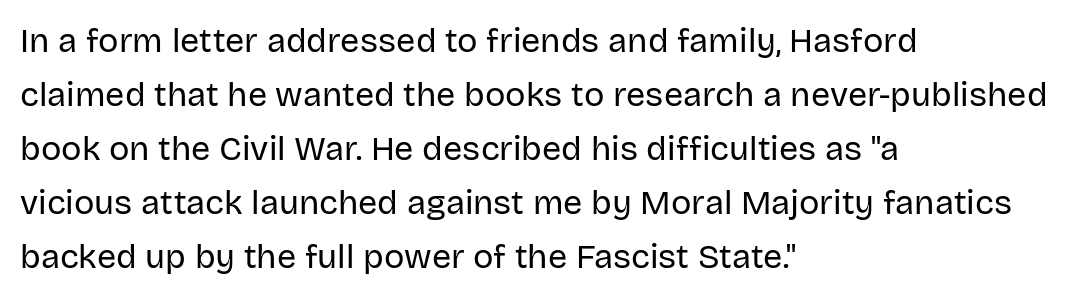
Q: Is the text bold? A: No.
Q: Is the text italic (slanted)? A: No, it is upright.
Q: Is the typeface a serif or a sans-serif typeface? A: Sans-serif.
Q: Is the text underlined? A: No.
Q: How is the paragraph aligned? A: Left-aligned.
Q: Is the spacing between letters normal or unusually wide? A: Normal.
Q: Is the spacing between lines tight, normal or loose? A: Normal.
Q: Width (condensed, normal, or wide)? A: Normal.
Q: Stroke contrast? A: Low.
Q: x-height? A: Large.
Q: Monospaced? A: No.
